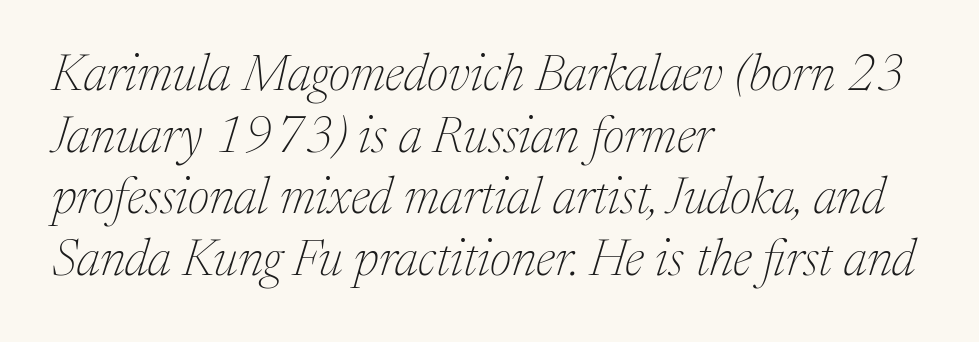
{"serif": "yes", "italic": "yes", "lean": "right", "slant_degrees": 17, "bold": "no", "weight": "thin", "width": "normal", "stroke_contrast": "medium", "x_height": "medium", "monospaced": "no", "underline": "no", "align": "left", "line_spacing_ratio": 1.21, "letter_spacing": "normal", "letter_spacing_em": 0.0, "glyph_px": 51}
